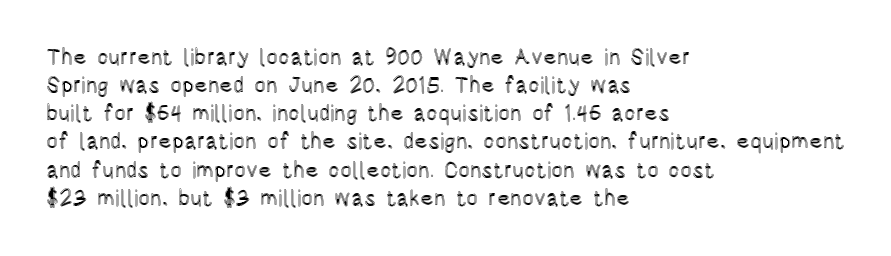
Style check: upright. Decoration check: the copy has no underline. The gaps between neighbouring characters are ordinary and unremarkable. This sample is left-justified, so line endings fall wherever the words run out. The rows are spaced the way most documents space them.
